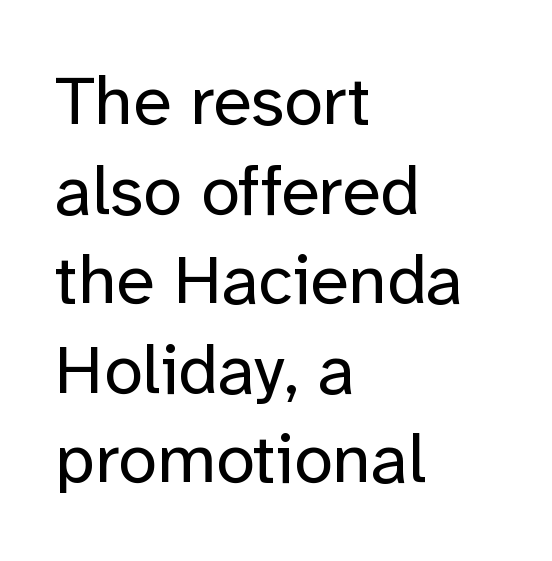
{"serif": "no", "italic": "no", "bold": "no", "weight": "regular", "width": "normal", "stroke_contrast": "low", "x_height": "medium", "monospaced": "no", "underline": "no", "align": "left", "line_spacing": "normal", "line_spacing_ratio": 1.28, "letter_spacing": "normal", "letter_spacing_em": 0.0, "glyph_px": 70}
